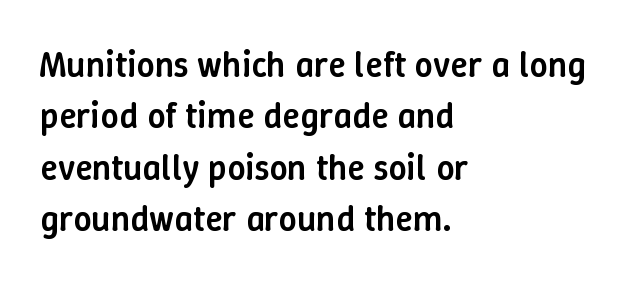
The lines sit at an ordinary, default distance from one another. Varying glyph widths throughout — classic text-font behaviour. Unmarked baselines from the first word to the last. Bold? Not quite — semibold, heavier than regular but stopping short. The gaps between neighbouring characters are ordinary and unremarkable. The paragraph has a hard left edge and a soft right edge.
